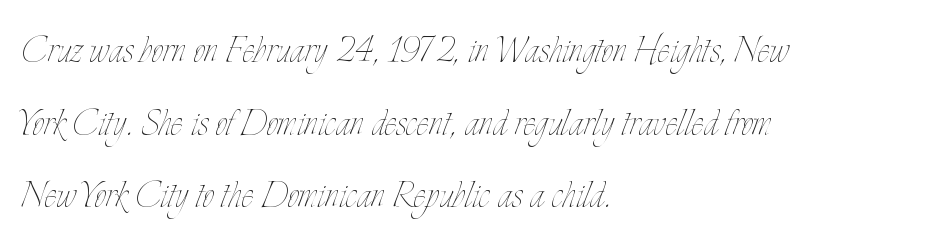
The image shows 46 px thin, condensed type; set left-aligned, normal line spacing (1.58x), normal letter spacing, not underlined; low stroke contrast and a small x-height.
